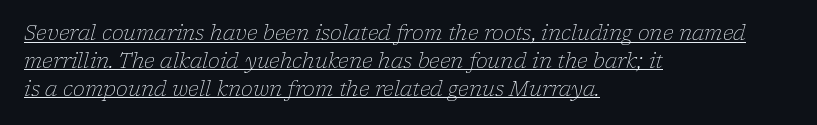
Q: Is the text bold? A: No.
Q: Is the text italic (slanted)? A: Yes, it leans right by about 17 degrees.
Q: Is the text underlined? A: Yes.
Q: How is the paragraph aligned? A: Left-aligned.
Q: Is the spacing between letters normal or unusually wide? A: Normal.
Q: Is the spacing between lines tight, normal or loose? A: Normal.
